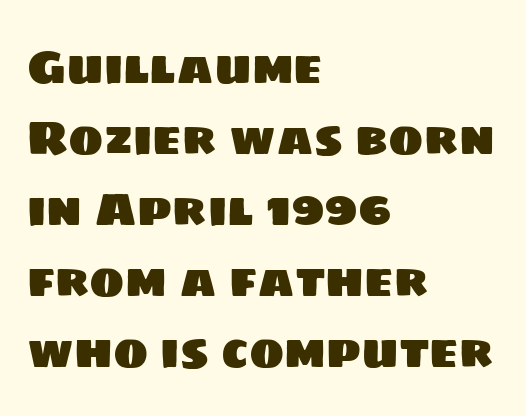
The image shows 47 px sans-serif type; set left-aligned, normal line spacing (1.51x), normal letter spacing, not underlined; low stroke contrast and a large x-height.
